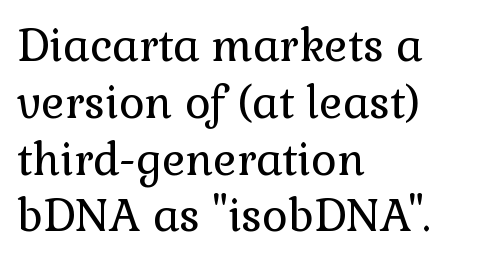
{"serif": "yes", "italic": "no", "bold": "no", "weight": "regular", "width": "normal", "stroke_contrast": "low", "x_height": "medium", "monospaced": "no", "underline": "no", "align": "left", "line_spacing": "normal", "line_spacing_ratio": 1.29, "letter_spacing": "normal", "letter_spacing_em": 0.0, "glyph_px": 44}
